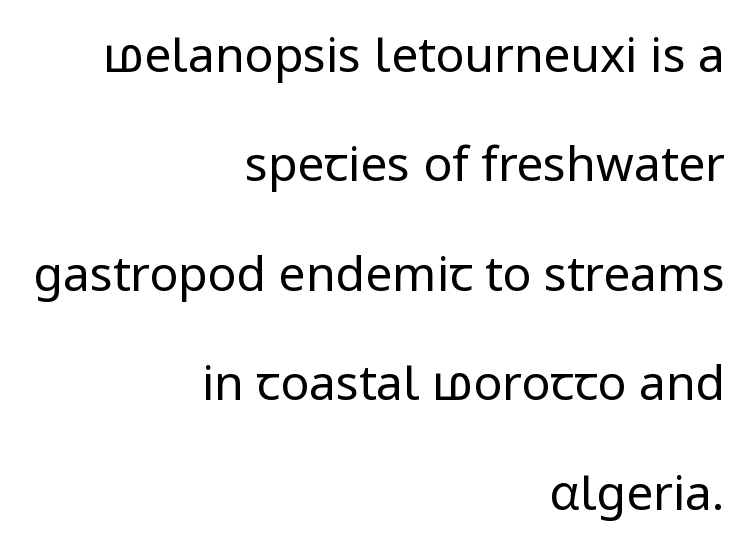
{"serif": "no", "italic": "no", "bold": "no", "weight": "regular", "width": "normal", "stroke_contrast": "low", "x_height": "medium", "monospaced": "no", "underline": "no", "align": "right", "line_spacing": "loose", "line_spacing_ratio": 2.28, "letter_spacing": "normal", "letter_spacing_em": 0.0, "glyph_px": 48}
